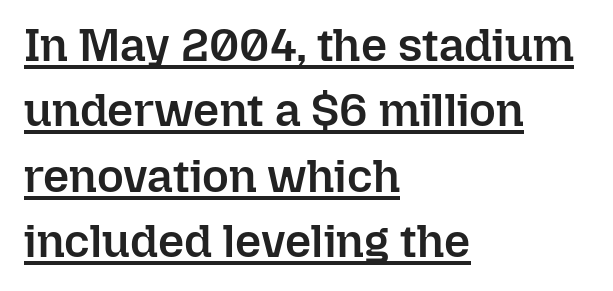
The image shows 46 px semibold type, upright; set left-aligned, normal line spacing (1.42x), normal letter spacing, underlined; low stroke contrast and a medium x-height.
